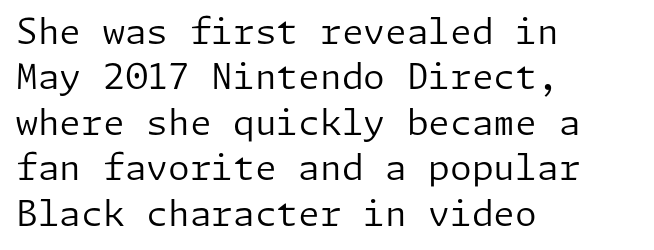
{"serif": "no", "italic": "no", "bold": "no", "weight": "regular", "width": "normal", "stroke_contrast": "low", "x_height": "medium", "underline": "no", "align": "left", "line_spacing": "normal", "line_spacing_ratio": 1.3, "letter_spacing": "normal", "letter_spacing_em": 0.0, "glyph_px": 35}
